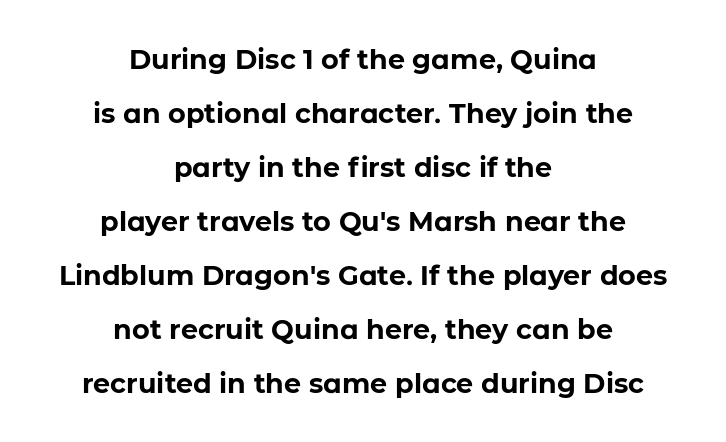
The image shows 27 px bold type, upright; set centered, loose line spacing (2.0x), normal letter spacing, not underlined.
